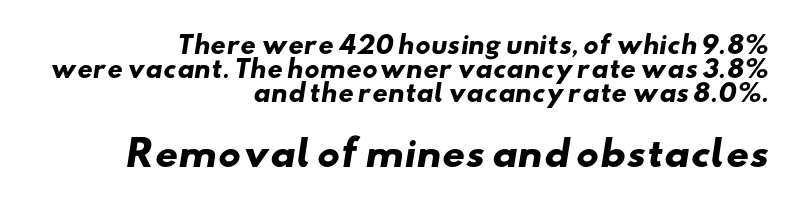
{"serif": "no", "bold": "yes", "weight": "heavy", "width": "wide", "stroke_contrast": "low", "x_height": "small", "monospaced": "no", "underline": "no", "align": "right", "line_spacing": "tight", "line_spacing_ratio": 1.01, "letter_spacing": "normal", "letter_spacing_em": 0.0, "larger_block": "second", "size_ratio": 1.5, "glyph_px": 36}
